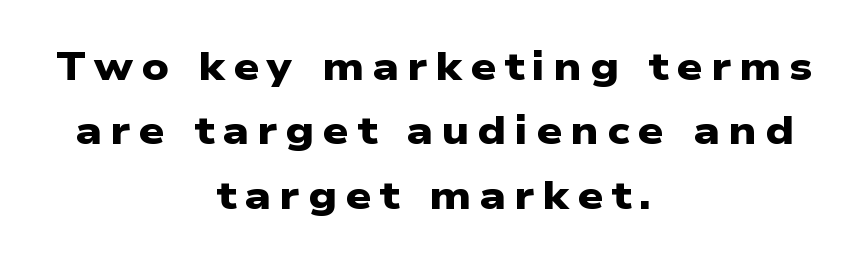
Q: Is the text bold? A: Yes.
Q: Is the typeface a serif or a sans-serif typeface? A: Sans-serif.
Q: Is the text underlined? A: No.
Q: How is the paragraph aligned? A: Centered.
Q: Is the spacing between letters normal or unusually wide? A: Unusually wide.
Q: Is the spacing between lines tight, normal or loose? A: Normal.
Q: Width (condensed, normal, or wide)? A: Wide.
Q: Stroke contrast? A: Low.
Q: x-height? A: Medium.
Q: Monospaced? A: No.
